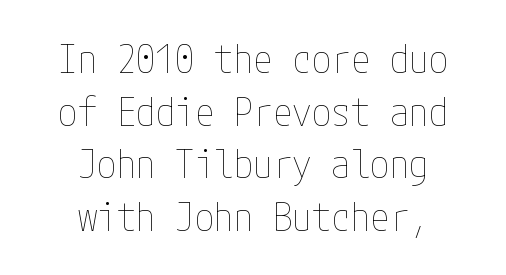
The image shows 39 px thin, condensed type, upright; set centered, normal line spacing (1.35x), normal letter spacing, not underlined; low stroke contrast and a medium x-height.
